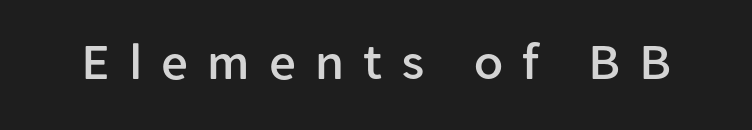
Q: Is the text italic (slanted)? A: No, it is upright.
Q: Is the typeface a serif or a sans-serif typeface? A: Sans-serif.
Q: Is the text underlined? A: No.
Q: Is the spacing between letters normal or unusually wide? A: Unusually wide.
Q: Width (condensed, normal, or wide)? A: Normal.
Q: Stroke contrast? A: Low.
Q: x-height? A: Medium.
Q: Monospaced? A: No.
